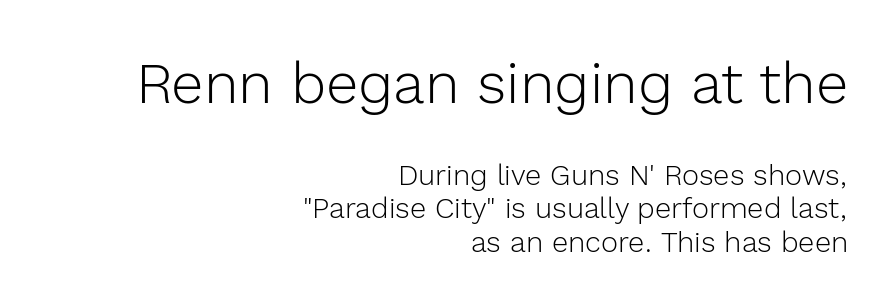
Tracking value appears to be zero — textbook default spacing. This is roman type, the default non-slanted kind. Type without underlining. The characters display no serif detailing; their extremities are plain. A typesetter would call this proportional, since set widths differ per character.
